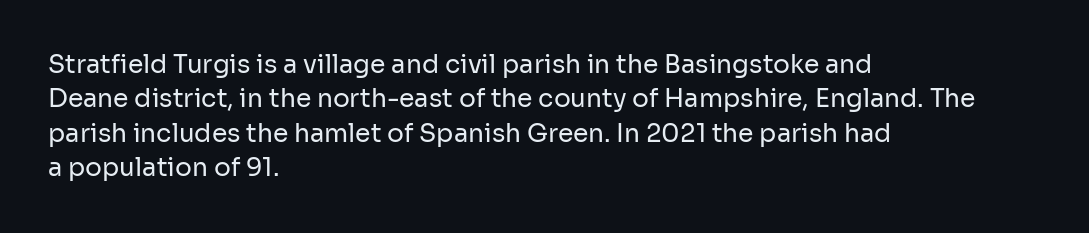
{"italic": "no", "bold": "no", "underline": "no", "align": "left", "line_spacing": "normal", "line_spacing_ratio": 1.38, "letter_spacing": "normal", "letter_spacing_em": 0.0, "glyph_px": 25}
